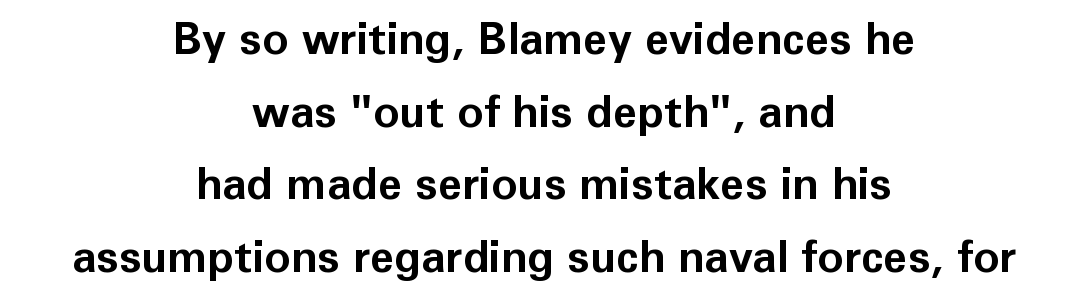
The image shows 44 px bold sans-serif type, upright; set centered, normal line spacing (1.65x), normal letter spacing, not underlined; low stroke contrast and a medium x-height.
